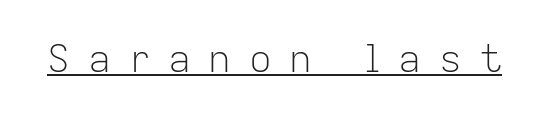
The image shows 38 px light sans-serif type, upright; set unusually wide letter spacing (+0.46 em), underlined; low stroke contrast and a medium x-height.
